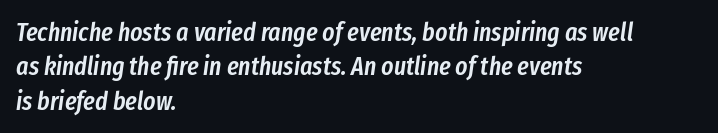
The image shows 26 px text type, italic (leaning right); set left-aligned, normal line spacing (1.32x), normal letter spacing, not underlined.
